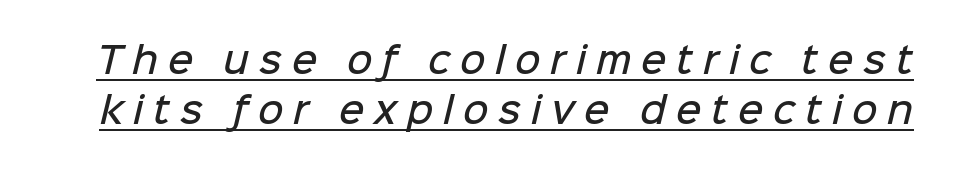
{"serif": "no", "bold": "semi", "weight": "semibold", "width": "normal", "stroke_contrast": "low", "x_height": "medium", "monospaced": "no", "underline": "yes", "line_spacing": "normal", "line_spacing_ratio": 1.42, "letter_spacing": "wide", "letter_spacing_em": 0.28, "glyph_px": 35}
